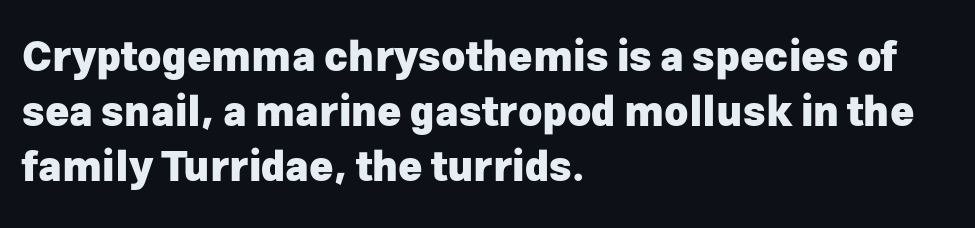
{"serif": "no", "italic": "no", "bold": "yes", "weight": "heavy", "width": "normal", "stroke_contrast": "low", "x_height": "medium", "monospaced": "no", "underline": "no", "align": "left", "line_spacing": "normal", "line_spacing_ratio": 1.34, "letter_spacing": "normal", "letter_spacing_em": 0.0, "glyph_px": 41}
